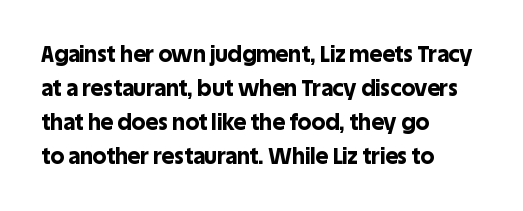
{"italic": "no", "bold": "yes", "underline": "no", "align": "left", "line_spacing": "normal", "line_spacing_ratio": 1.54, "letter_spacing": "normal", "letter_spacing_em": 0.0, "glyph_px": 22}
